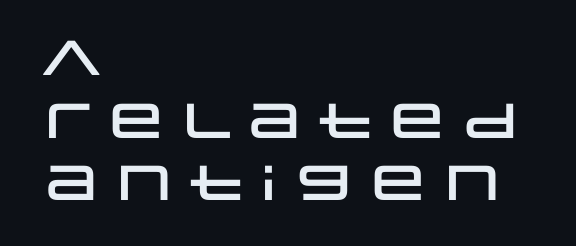
{"serif": "no", "italic": "no", "width": "wide", "stroke_contrast": "low", "x_height": "large", "monospaced": "no", "underline": "no", "align": "left", "line_spacing": "normal", "line_spacing_ratio": 1.28, "letter_spacing": "normal", "letter_spacing_em": 0.0, "glyph_px": 49}
